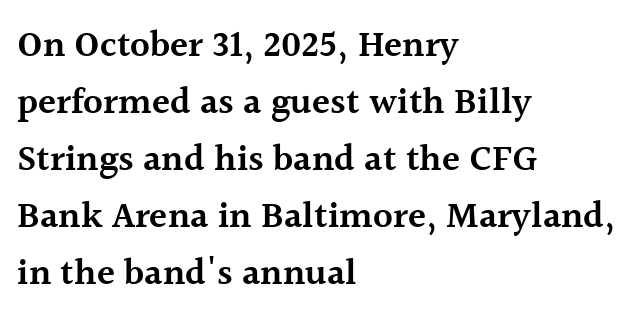
{"serif": "yes", "italic": "no", "bold": "semi", "weight": "semibold", "width": "normal", "x_height": "medium", "monospaced": "no", "underline": "no", "align": "left", "line_spacing": "normal", "line_spacing_ratio": 1.54, "letter_spacing": "normal", "letter_spacing_em": 0.0, "glyph_px": 37}
